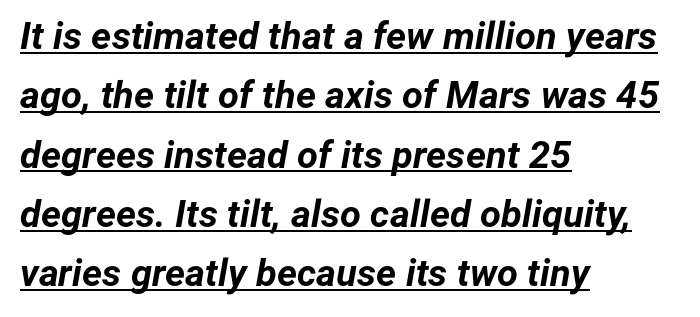
{"italic": "yes", "lean": "right", "slant_degrees": 12, "bold": "yes", "weight": "bold", "width": "normal", "stroke_contrast": "low", "x_height": "medium", "monospaced": "no", "underline": "yes", "align": "left", "line_spacing": "normal", "line_spacing_ratio": 1.56, "letter_spacing": "normal", "letter_spacing_em": 0.0, "glyph_px": 38}
